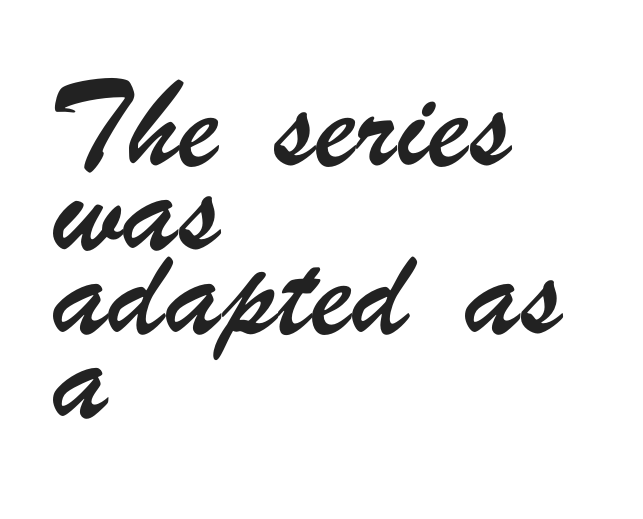
Q: Is the typeface a serif or a sans-serif typeface? A: Sans-serif.
Q: Is the text underlined? A: No.
Q: How is the paragraph aligned? A: Left-aligned.
Q: Is the spacing between letters normal or unusually wide? A: Normal.
Q: Is the spacing between lines tight, normal or loose? A: Normal.
Q: Width (condensed, normal, or wide)? A: Condensed.
Q: Stroke contrast? A: Low.
Q: x-height? A: Small.
Q: Monospaced? A: No.
